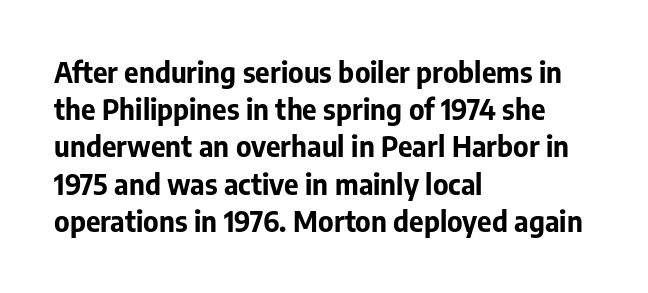
The image shows 28 px bold sans-serif type, upright; set left-aligned, normal line spacing (1.33x), normal letter spacing, not underlined; low stroke contrast and a medium x-height.
